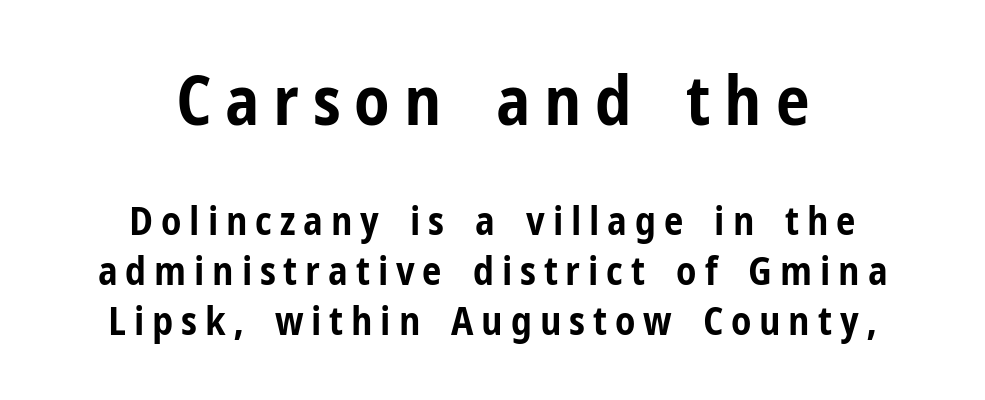
How heavy is the stroke? Heavy — this is a bold. Upright lettering throughout. Descenders are the only things crossing below the line. This rendering uses center alignment, leaving both contours irregular but symmetric.
